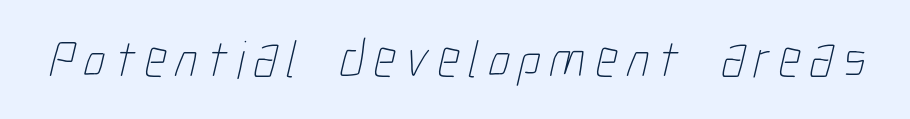
The image shows 54 px thin, condensed type; set not underlined; low stroke contrast and a medium x-height.
